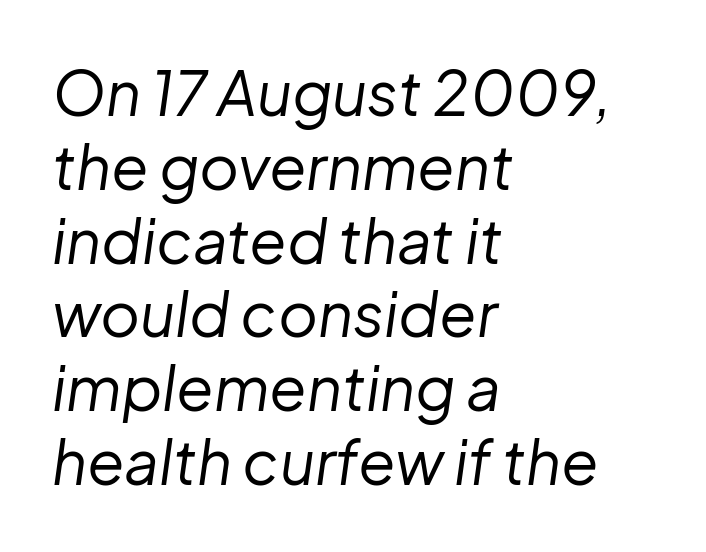
{"italic": "yes", "lean": "right", "slant_degrees": 8, "bold": "no", "weight": "regular", "width": "normal", "stroke_contrast": "low", "x_height": "medium", "monospaced": "no", "underline": "no", "align": "left", "line_spacing_ratio": 1.21, "letter_spacing": "normal", "letter_spacing_em": 0.0, "glyph_px": 61}
